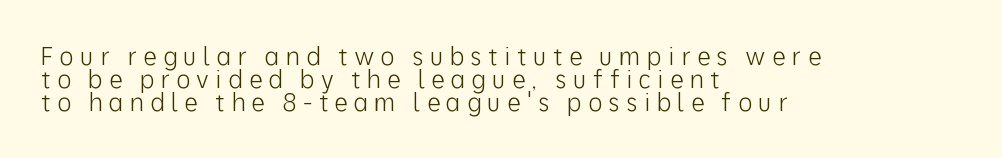
Horizontal alignment here is leftward, the default for most running prose. Every stem runs plumb, perpendicular to the baseline. The block of text is dense from top to bottom, with scant space between rows. The gap between lines stays unmarked. There is plenty of visible air inserted between adjacent glyphs. Nothing heavy about these letters — not bold at all.
